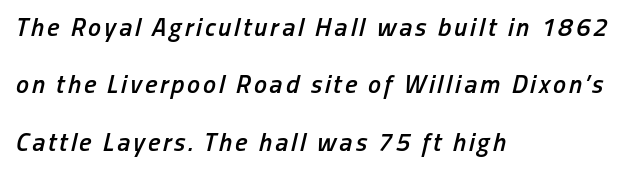
The image shows 26 px text type, italic (leaning right); set left-aligned, loose line spacing (2.21x), not underlined.
